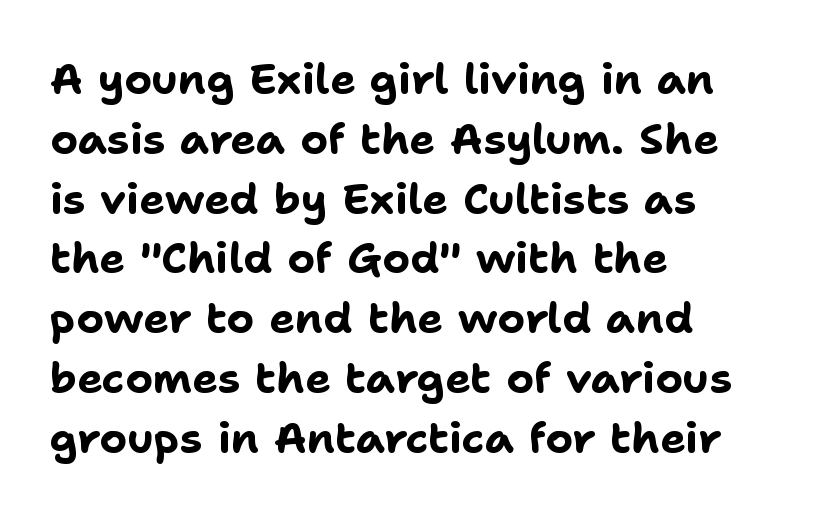
Q: Is the text bold? A: Yes.
Q: Is the text italic (slanted)? A: No, it is upright.
Q: Is the typeface a serif or a sans-serif typeface? A: Sans-serif.
Q: Is the text underlined? A: No.
Q: How is the paragraph aligned? A: Left-aligned.
Q: Is the spacing between letters normal or unusually wide? A: Normal.
Q: Is the spacing between lines tight, normal or loose? A: Normal.
Q: Width (condensed, normal, or wide)? A: Normal.
Q: Stroke contrast? A: Low.
Q: x-height? A: Medium.
Q: Monospaced? A: No.
